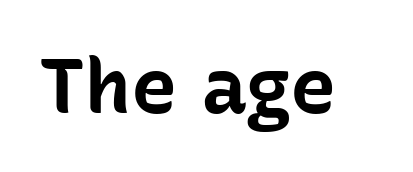
The image shows 77 px bold sans-serif type, upright; set normal letter spacing, not underlined; low stroke contrast and a medium x-height.
